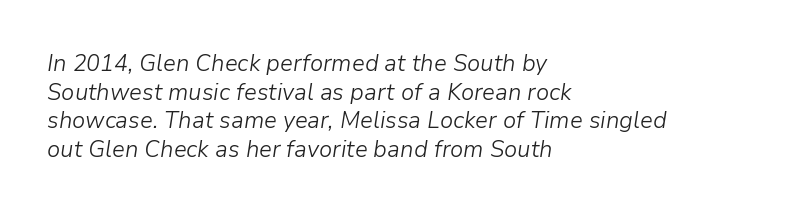
Leftover space on each line is placed entirely after the last word. The line texture is even and compact thanks to regular tracking. No heavy texture on the line: the type isn't bold. The text carries the slant typical of an italic or oblique font.
